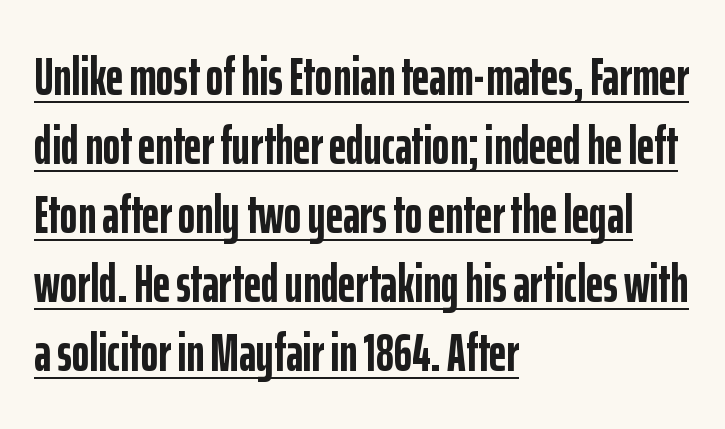
The image shows 53 px semibold, condensed sans-serif type, upright; set left-aligned, normal line spacing (1.3x), normal letter spacing, underlined; low stroke contrast and a medium x-height.
